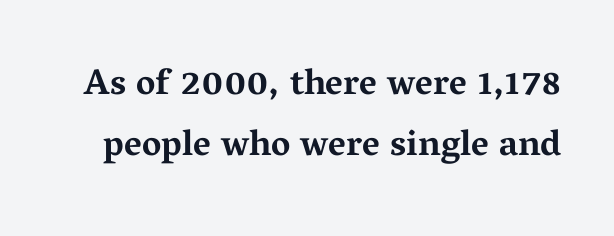
Upright lettering throughout. These lines keep a tight, regular rhythm from letter to letter. The typeface chosen for these lines features serifs. Think of a printed novel: that variable character pitch is what you see here. Check under the words: just untouched page. The face used here has the dense, thick strokes of a bold.
